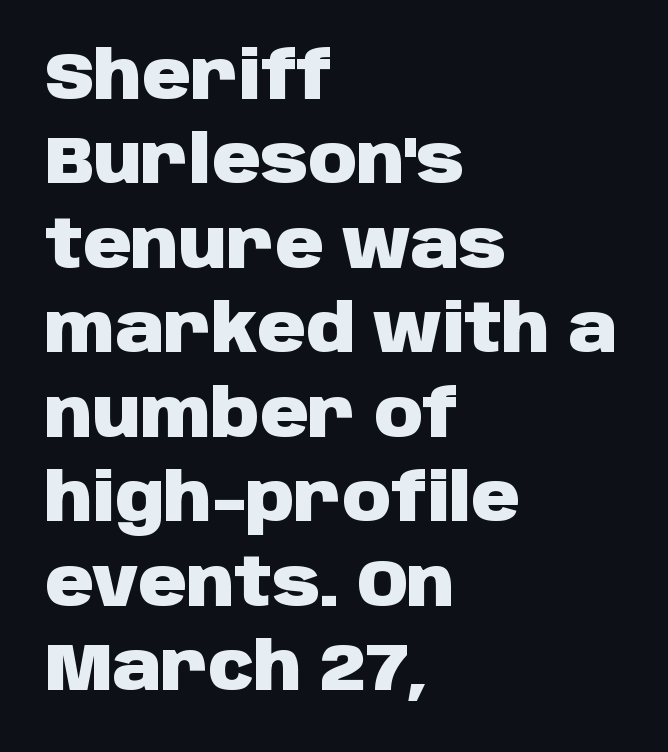
{"serif": "no", "italic": "no", "bold": "yes", "weight": "heavy", "width": "normal", "stroke_contrast": "low", "x_height": "large", "monospaced": "no", "underline": "no", "align": "left", "line_spacing": "normal", "line_spacing_ratio": 1.26, "letter_spacing": "normal", "letter_spacing_em": 0.0, "glyph_px": 67}
